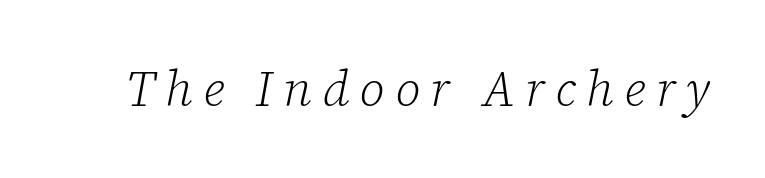
The image shows 49 px light serif type, italic (leaning right); set unusually wide letter spacing (+0.21 em), not underlined; low stroke contrast and a medium x-height.
